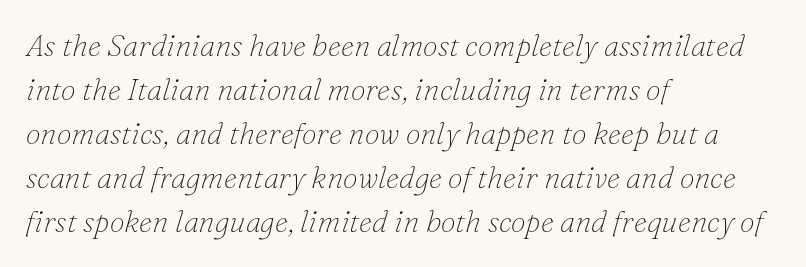
Q: Is the text bold? A: No.
Q: Is the text italic (slanted)? A: Yes, it leans right by about 16 degrees.
Q: Is the typeface a serif or a sans-serif typeface? A: Serif.
Q: Is the text underlined? A: No.
Q: How is the paragraph aligned? A: Left-aligned.
Q: Is the spacing between letters normal or unusually wide? A: Normal.
Q: Is the spacing between lines tight, normal or loose? A: Normal.
Q: Width (condensed, normal, or wide)? A: Normal.
Q: Stroke contrast? A: Low.
Q: x-height? A: Small.
Q: Monospaced? A: No.
